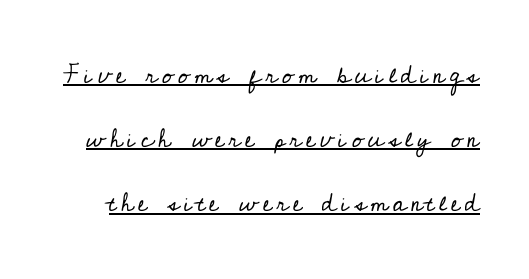
Q: Is the text bold? A: No.
Q: Is the text italic (slanted)? A: Yes.
Q: Is the text underlined? A: Yes.
Q: Is the spacing between lines tight, normal or loose? A: Loose.
